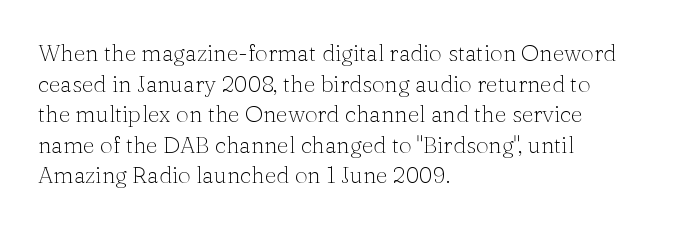
Vertical spacing — default. The text block is weighted toward the left margin, trailing off unevenly rightward. The baseline area is clear. These lines keep a tight, regular rhythm from letter to letter. No extra ink here — the face is not bold.
